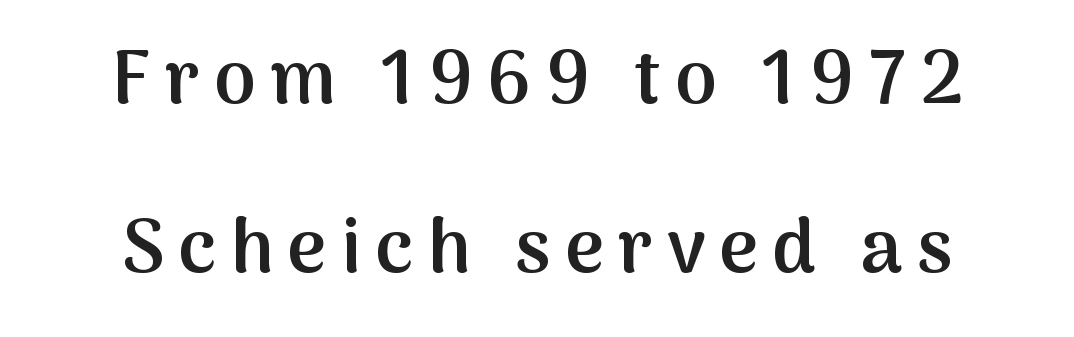
Q: Is the text bold? A: Semi-bold.
Q: Is the text italic (slanted)? A: No, it is upright.
Q: Is the typeface a serif or a sans-serif typeface? A: Sans-serif.
Q: Is the text underlined? A: No.
Q: How is the paragraph aligned? A: Centered.
Q: Is the spacing between lines tight, normal or loose? A: Loose.
Q: Width (condensed, normal, or wide)? A: Normal.
Q: Stroke contrast? A: Medium.
Q: x-height? A: Medium.
Q: Monospaced? A: No.
